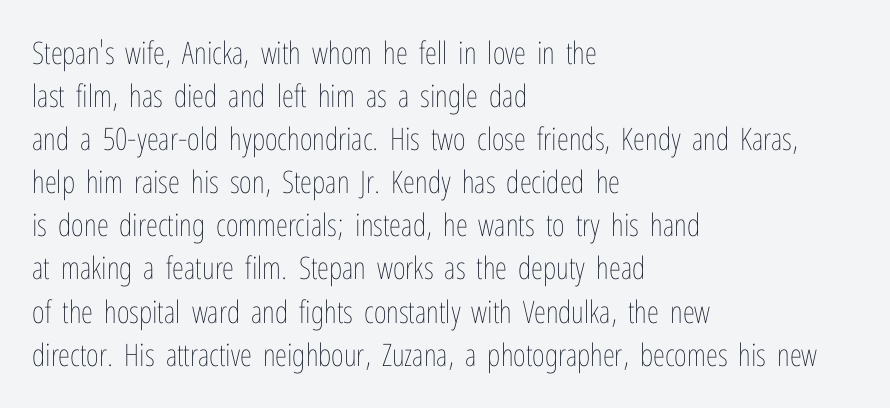
Q: Is the text bold? A: No.
Q: Is the text italic (slanted)? A: No, it is upright.
Q: Is the text underlined? A: No.
Q: How is the paragraph aligned? A: Left-aligned.
Q: Is the spacing between letters normal or unusually wide? A: Normal.
Q: Is the spacing between lines tight, normal or loose? A: Normal.
Q: Width (condensed, normal, or wide)? A: Condensed.
Q: Stroke contrast? A: Low.
Q: x-height? A: Medium.
Q: Monospaced? A: No.
